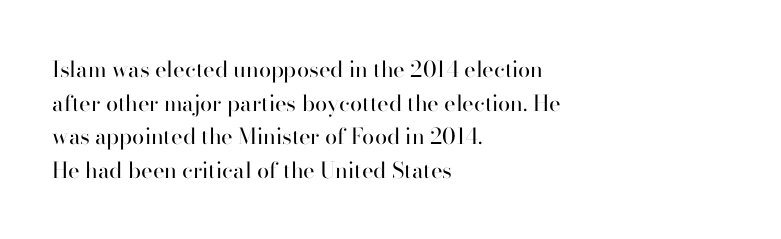
{"italic": "no", "bold": "no", "underline": "no", "align": "left", "line_spacing": "normal", "line_spacing_ratio": 1.53, "letter_spacing": "normal", "letter_spacing_em": 0.0, "glyph_px": 22}
